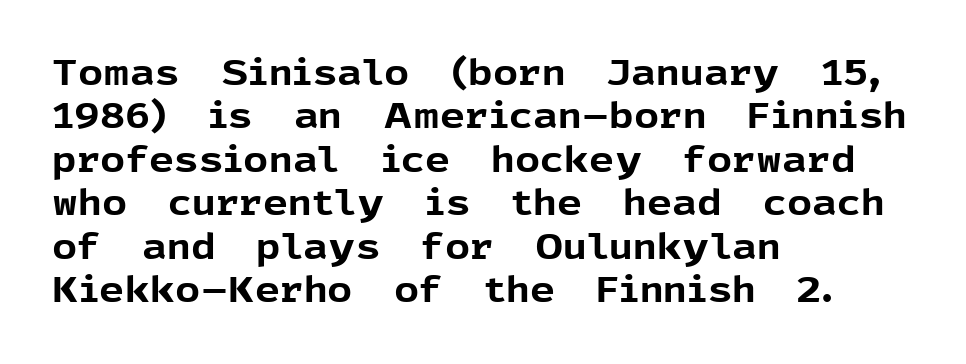
Honestly, there is no underline to notice here at all. If you drew a ruler down the left edge, every line would touch it. Heft: maximum for text — a bold. Is there any slant? The stems are plumb. Do the characters align in a grid? No, the font is proportional.
